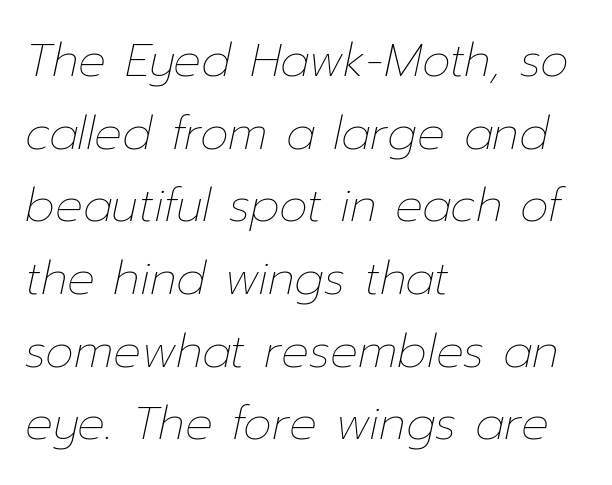
The strip under each line holds only bare page. The lines are quadded left. Counters stay open thanks to moderate or lighter strokes. Rows of type keep a routine distance in the vertical direction. Looks like regular typesetting: each glyph gets only the width it needs. The passage shown has conventional tracking throughout.
